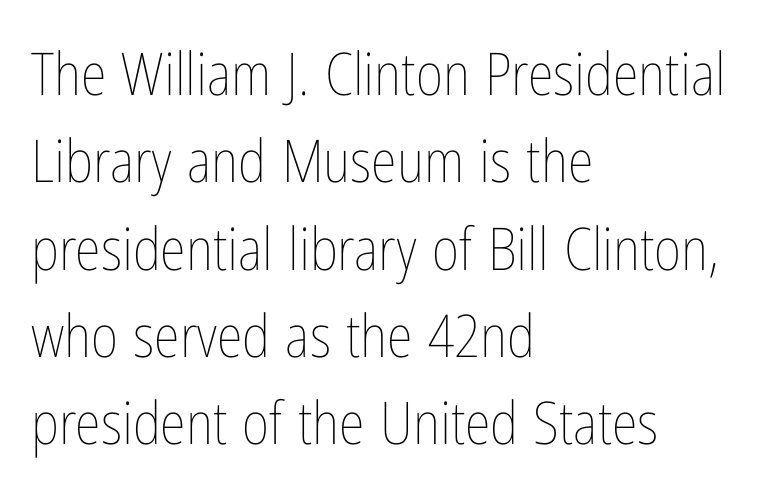
Q: Is the text bold? A: No.
Q: Is the text italic (slanted)? A: No, it is upright.
Q: Is the text underlined? A: No.
Q: How is the paragraph aligned? A: Left-aligned.
Q: Is the spacing between letters normal or unusually wide? A: Normal.
Q: Is the spacing between lines tight, normal or loose? A: Normal.
Q: Width (condensed, normal, or wide)? A: Condensed.
Q: Stroke contrast? A: Low.
Q: x-height? A: Medium.
Q: Monospaced? A: No.
